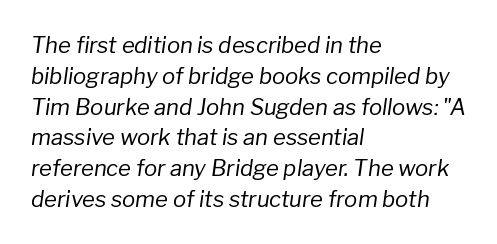
{"italic": "yes", "lean": "right", "slant_degrees": 8, "bold": "no", "underline": "no", "align": "left", "line_spacing": "normal", "line_spacing_ratio": 1.4, "letter_spacing": "normal", "letter_spacing_em": 0.0, "glyph_px": 22}
